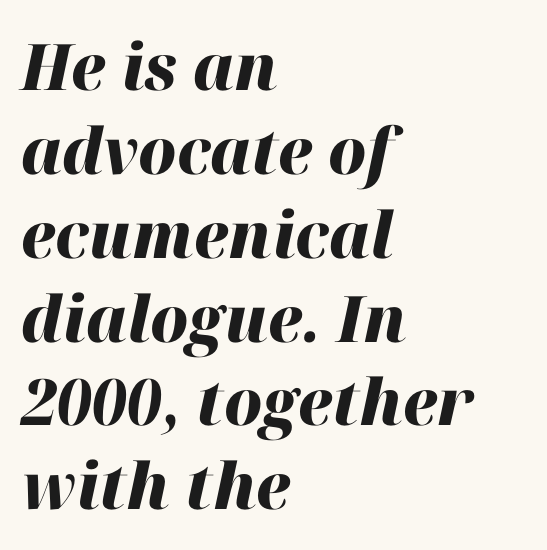
Summary of weight: heavy, a full bold. A typesetter would call this leading conventional body-copy spacing. The lines are quadded left. Is the type slanted? Yes — the strokes lean at a clear angle. Unmarked baselines from the first word to the last. Note the varied advance widths — an 'i' is clearly narrower than an 'm'.
